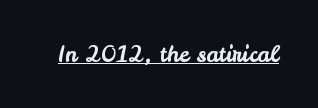
Compared with typical body copy, the letter spacing here is the same. Honestly, the underline is the first thing you notice here.
